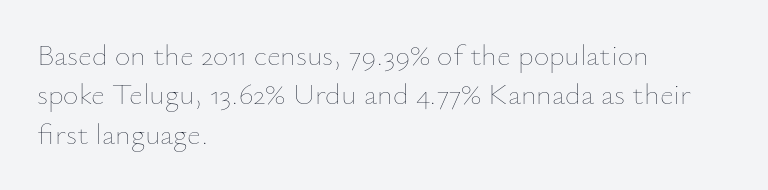
The vertical gap from one line to the next is medium. The typesetting does not lean heavy: it is not bold. The foot of each line stays bare and open. Caption: standard tracking, unaltered. The rag falls on the right side of this text block. Do the characters align in a grid? No, the font is proportional.
